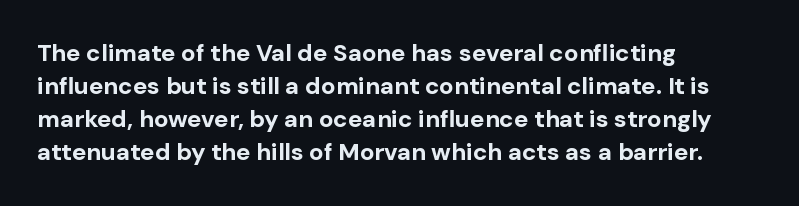
{"italic": "no", "bold": "yes", "underline": "no", "align": "left", "line_spacing": "normal", "line_spacing_ratio": 1.38, "letter_spacing": "normal", "letter_spacing_em": 0.0, "glyph_px": 24}
